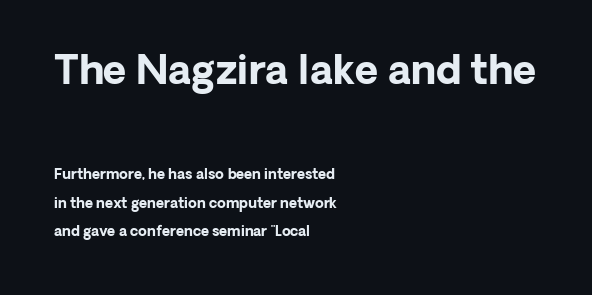
Q: Is the text bold? A: Yes.
Q: Is the text italic (slanted)? A: No, it is upright.
Q: Is the typeface a serif or a sans-serif typeface? A: Sans-serif.
Q: Is the text underlined? A: No.
Q: How is the paragraph aligned? A: Left-aligned.
Q: Is the spacing between letters normal or unusually wide? A: Normal.
Q: Is the spacing between lines tight, normal or loose? A: Loose.
Q: Which block of text is set in a larger size, the first (top) or the second (bottom)? A: The first (top) one.
Q: Width (condensed, normal, or wide)? A: Normal.
Q: Stroke contrast? A: Low.
Q: x-height? A: Medium.
Q: Monospaced? A: No.
